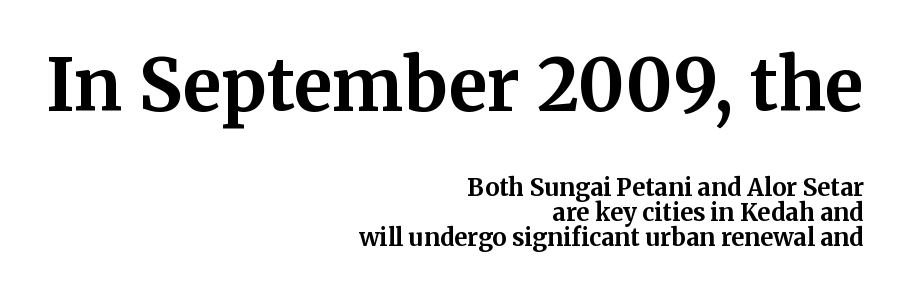
Q: Is the text bold? A: Yes.
Q: Is the text italic (slanted)? A: No, it is upright.
Q: Is the typeface a serif or a sans-serif typeface? A: Serif.
Q: Is the text underlined? A: No.
Q: How is the paragraph aligned? A: Right-aligned.
Q: Is the spacing between letters normal or unusually wide? A: Normal.
Q: Is the spacing between lines tight, normal or loose? A: Tight.
Q: Which block of text is set in a larger size, the first (top) or the second (bottom)? A: The first (top) one.
Q: Width (condensed, normal, or wide)? A: Normal.
Q: Stroke contrast? A: Medium.
Q: x-height? A: Medium.
Q: Monospaced? A: No.
